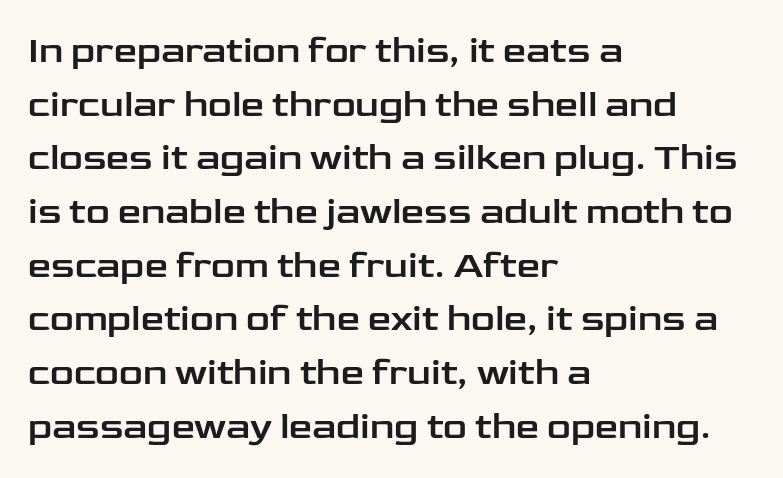
{"serif": "no", "italic": "no", "width": "wide", "stroke_contrast": "low", "x_height": "medium", "monospaced": "no", "underline": "no", "align": "left", "line_spacing": "normal", "line_spacing_ratio": 1.45, "letter_spacing": "normal", "letter_spacing_em": 0.0, "glyph_px": 37}
